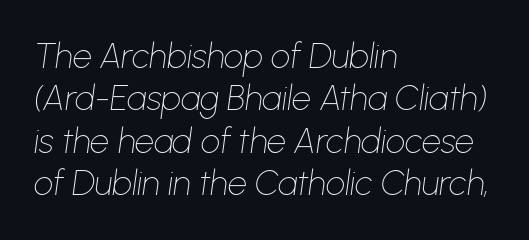
Q: Is the text bold? A: No.
Q: Is the text italic (slanted)? A: Yes, it leans right by about 8 degrees.
Q: Is the text underlined? A: No.
Q: How is the paragraph aligned? A: Left-aligned.
Q: Is the spacing between letters normal or unusually wide? A: Normal.
Q: Is the spacing between lines tight, normal or loose? A: Normal.
Q: Width (condensed, normal, or wide)? A: Normal.
Q: Stroke contrast? A: Low.
Q: x-height? A: Medium.
Q: Monospaced? A: No.
